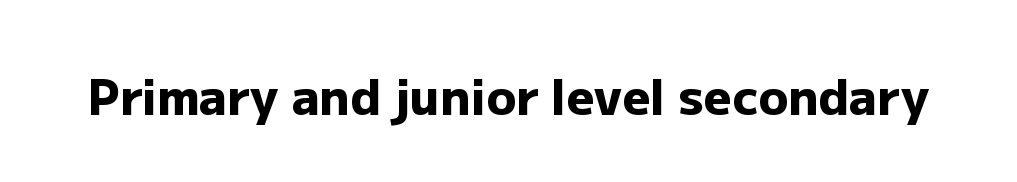
Q: Is the text bold? A: Yes.
Q: Is the text italic (slanted)? A: No, it is upright.
Q: Is the typeface a serif or a sans-serif typeface? A: Sans-serif.
Q: Is the text underlined? A: No.
Q: Is the spacing between letters normal or unusually wide? A: Normal.
Q: Width (condensed, normal, or wide)? A: Normal.
Q: Stroke contrast? A: Low.
Q: x-height? A: Medium.
Q: Monospaced? A: No.
